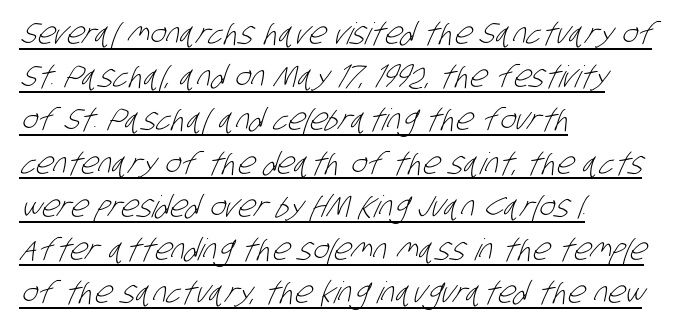
Q: Is the text bold? A: No.
Q: Is the typeface a serif or a sans-serif typeface? A: Sans-serif.
Q: Is the text underlined? A: Yes.
Q: How is the paragraph aligned? A: Left-aligned.
Q: Is the spacing between letters normal or unusually wide? A: Normal.
Q: Is the spacing between lines tight, normal or loose? A: Normal.
Q: Width (condensed, normal, or wide)? A: Condensed.
Q: Stroke contrast? A: Low.
Q: x-height? A: Large.
Q: Monospaced? A: No.
